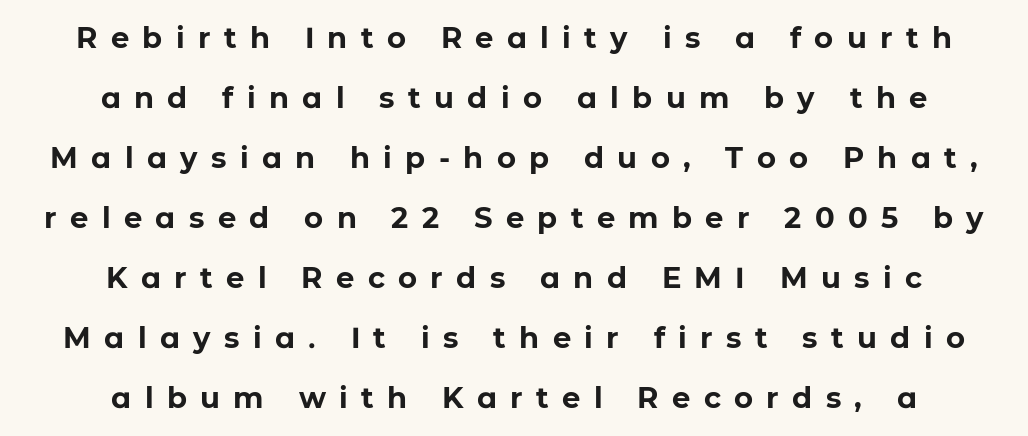
Each letter keeps its own natural width here, so spacing adapts to shape. Teacher's note: observe the equal gaps on both sides — that is centered alignment. Horizontal bands of white between lines are thick stripes. The font family rendered here belongs to the sans-serif group. Rule under the text: the space is simply empty.
